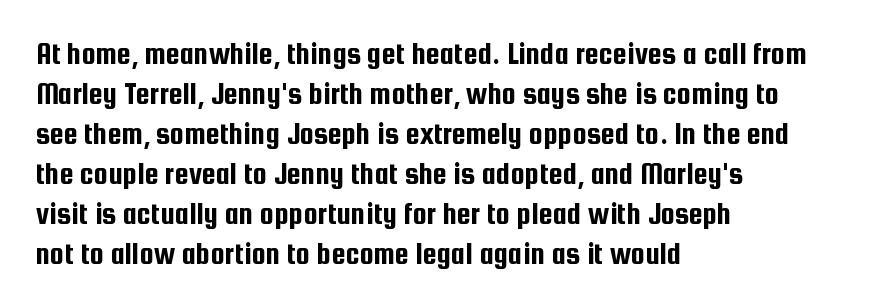
The image shows 32 px condensed sans-serif type, upright; set left-aligned, normal line spacing (1.25x), normal letter spacing, not underlined; low stroke contrast and a medium x-height.
